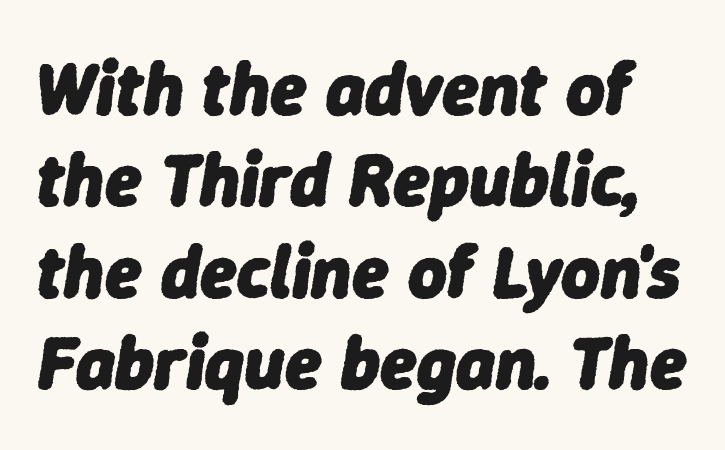
The image shows 75 px heavy type, italic (leaning right); set line spacing 1.22x, normal letter spacing, not underlined; low stroke contrast and a medium x-height.
